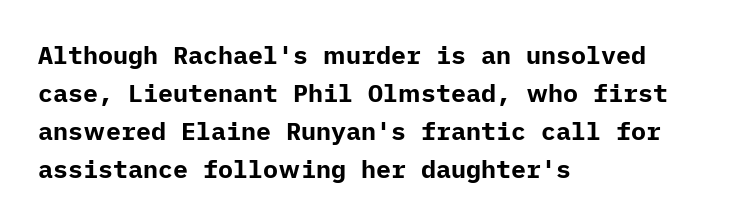
Q: Is the text bold? A: Yes.
Q: Is the text italic (slanted)? A: No, it is upright.
Q: Is the text underlined? A: No.
Q: How is the paragraph aligned? A: Left-aligned.
Q: Is the spacing between letters normal or unusually wide? A: Normal.
Q: Is the spacing between lines tight, normal or loose? A: Normal.
